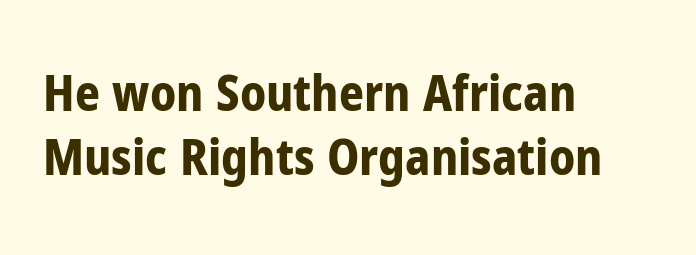
Q: Is the text bold? A: Yes.
Q: Is the text italic (slanted)? A: No, it is upright.
Q: Is the typeface a serif or a sans-serif typeface? A: Sans-serif.
Q: Is the text underlined? A: No.
Q: How is the paragraph aligned? A: Left-aligned.
Q: Is the spacing between letters normal or unusually wide? A: Normal.
Q: Is the spacing between lines tight, normal or loose? A: Normal.
Q: Width (condensed, normal, or wide)? A: Condensed.
Q: Stroke contrast? A: Low.
Q: x-height? A: Medium.
Q: Monospaced? A: No.
